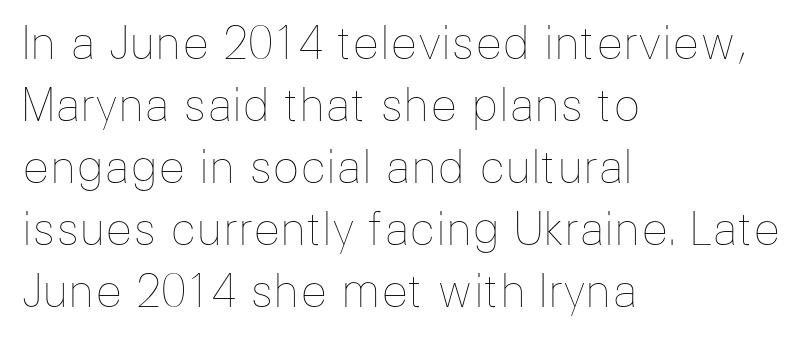
Q: Is the text bold? A: No.
Q: Is the text italic (slanted)? A: No, it is upright.
Q: Is the text underlined? A: No.
Q: How is the paragraph aligned? A: Left-aligned.
Q: Is the spacing between letters normal or unusually wide? A: Normal.
Q: Is the spacing between lines tight, normal or loose? A: Normal.
Q: Width (condensed, normal, or wide)? A: Normal.
Q: Stroke contrast? A: Low.
Q: x-height? A: Medium.
Q: Monospaced? A: No.
